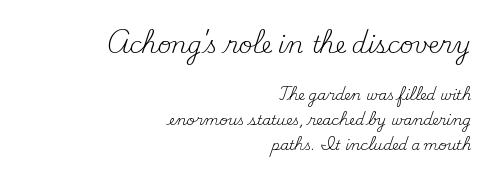
{"bold": "no", "underline": "no", "align": "right", "line_spacing_ratio": 1.8, "letter_spacing": "normal", "letter_spacing_em": 0.0, "larger_block": "first", "size_ratio": 1.64, "glyph_px": 23}
